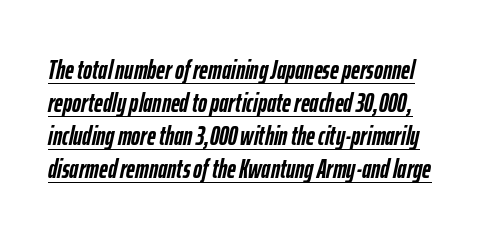
{"italic": "yes", "lean": "right", "slant_degrees": 12, "bold": "yes", "underline": "yes", "line_spacing_ratio": 1.22, "letter_spacing": "normal", "letter_spacing_em": 0.0, "glyph_px": 27}
